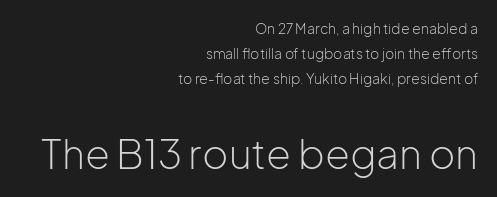
{"serif": "no", "italic": "no", "bold": "no", "weight": "light", "width": "normal", "stroke_contrast": "low", "x_height": "medium", "monospaced": "no", "underline": "no", "align": "right", "line_spacing_ratio": 1.8, "letter_spacing": "normal", "letter_spacing_em": 0.0, "larger_block": "second", "size_ratio": 2.86, "glyph_px": 40}
